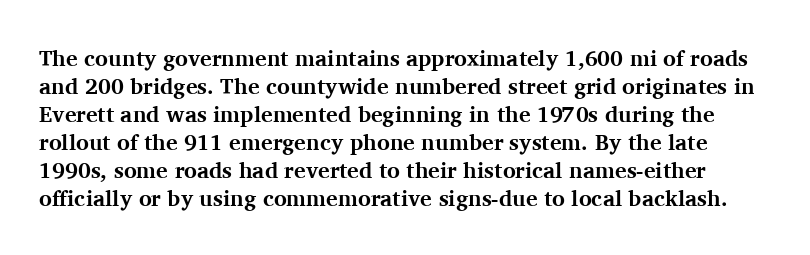
Q: Is the text bold? A: Yes.
Q: Is the text italic (slanted)? A: No, it is upright.
Q: Is the text underlined? A: No.
Q: Is the spacing between letters normal or unusually wide? A: Normal.
Q: Is the spacing between lines tight, normal or loose? A: Normal.
